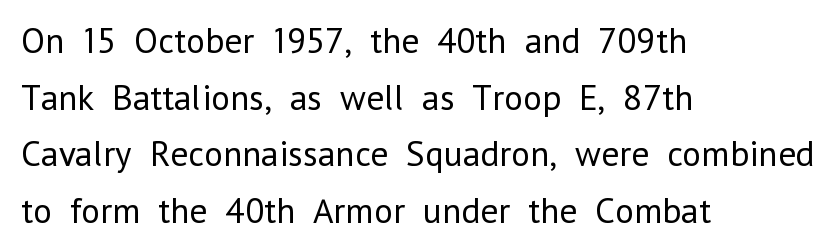
In CSS terms this would be text-align: left. Weight: in the light-to-regular range. Serifs: no, the terminals of the letterforms are clean. A typesetter would call this zero additional tracking. Descenders hang freely into open space. Normally led — the rows are evenly, conventionally spaced.
